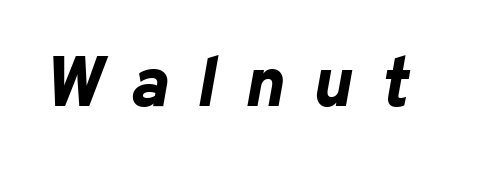
The letters are spread apart with noticeably loose tracking. In terms of posture, this sample is oblique. Typesetter's note: full bold, strokes at maximum text heaviness. The specimen omits any rule beneath the text block's lines.
